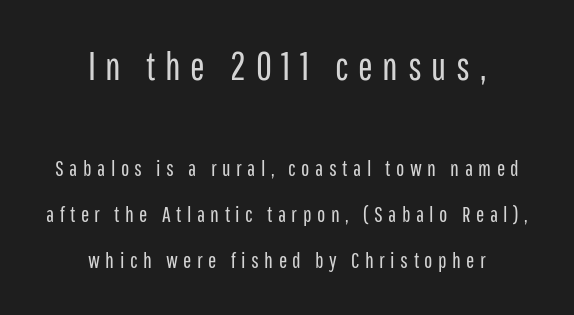
Q: Is the text bold? A: No.
Q: Is the text italic (slanted)? A: No, it is upright.
Q: Is the typeface a serif or a sans-serif typeface? A: Sans-serif.
Q: Is the text underlined? A: No.
Q: How is the paragraph aligned? A: Centered.
Q: Is the spacing between letters normal or unusually wide? A: Unusually wide.
Q: Is the spacing between lines tight, normal or loose? A: Loose.
Q: Which block of text is set in a larger size, the first (top) or the second (bottom)? A: The first (top) one.
Q: Width (condensed, normal, or wide)? A: Condensed.
Q: Stroke contrast? A: Low.
Q: x-height? A: Medium.
Q: Monospaced? A: No.
